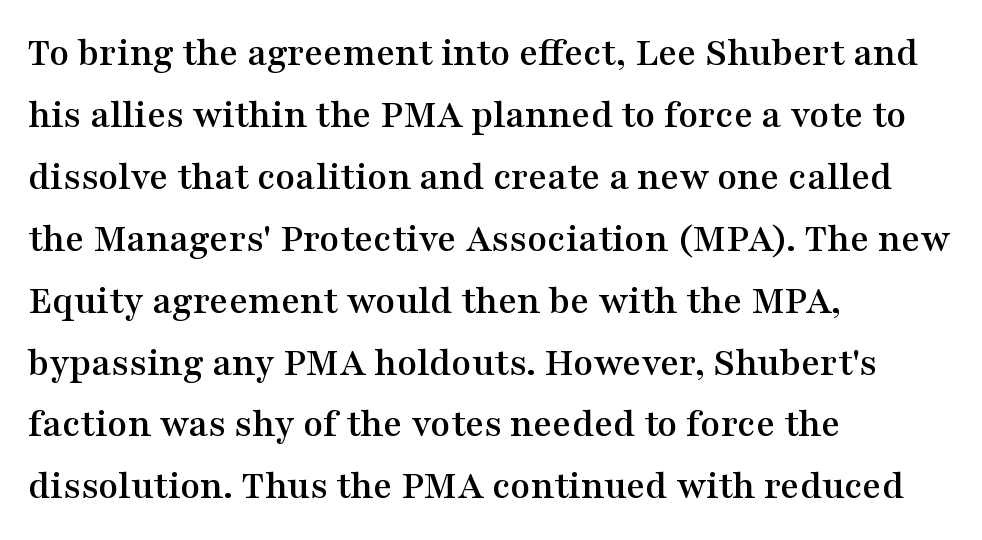
Q: Is the text italic (slanted)? A: No, it is upright.
Q: Is the typeface a serif or a sans-serif typeface? A: Serif.
Q: Is the text underlined? A: No.
Q: How is the paragraph aligned? A: Left-aligned.
Q: Is the spacing between letters normal or unusually wide? A: Normal.
Q: Is the spacing between lines tight, normal or loose? A: Normal.
Q: Width (condensed, normal, or wide)? A: Wide.
Q: Stroke contrast? A: Medium.
Q: x-height? A: Medium.
Q: Monospaced? A: No.
